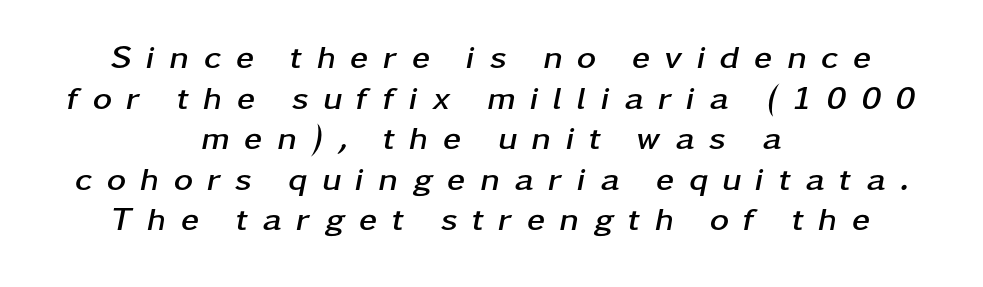
{"italic": "yes", "lean": "right", "slant_degrees": 11, "bold": "yes", "weight": "semibold", "width": "wide", "stroke_contrast": "low", "x_height": "medium", "monospaced": "no", "underline": "no", "align": "center", "line_spacing_ratio": 1.23, "letter_spacing": "wide", "letter_spacing_em": 0.43, "glyph_px": 33}
